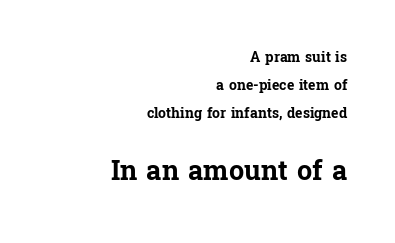
{"italic": "no", "bold": "yes", "underline": "no", "align": "right", "line_spacing": "loose", "line_spacing_ratio": 1.99, "letter_spacing": "normal", "letter_spacing_em": 0.0, "larger_block": "second", "size_ratio": 1.93, "glyph_px": 27}
